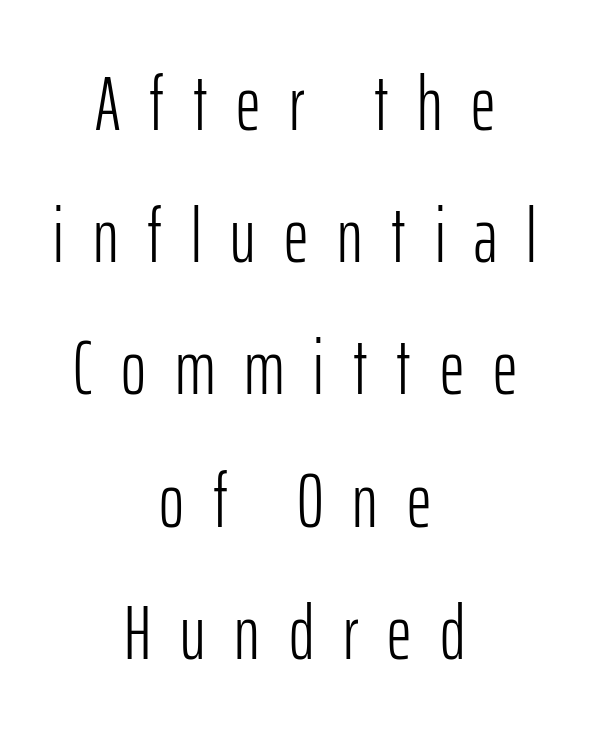
The image shows 76 px light, condensed sans-serif type, upright; set centered, line spacing 1.74x, unusually wide letter spacing (+0.38 em), not underlined; low stroke contrast and a medium x-height.
